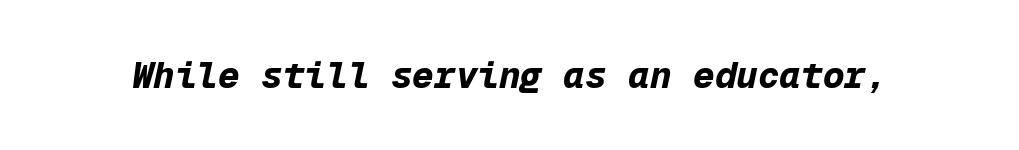
{"italic": "yes", "lean": "right", "slant_degrees": 12, "bold": "yes", "weight": "bold", "width": "normal", "stroke_contrast": "low", "x_height": "medium", "monospaced": "yes", "underline": "no", "letter_spacing": "normal", "letter_spacing_em": 0.0, "glyph_px": 36}
